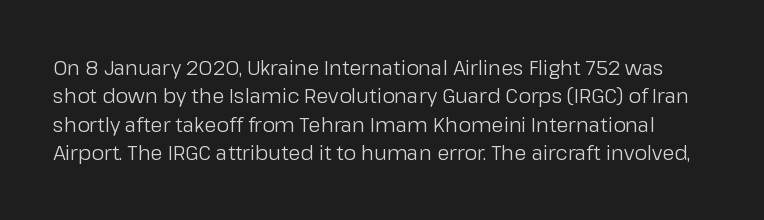
Q: Is the text bold? A: No.
Q: Is the text italic (slanted)? A: No, it is upright.
Q: Is the text underlined? A: No.
Q: Is the spacing between letters normal or unusually wide? A: Normal.
Q: Is the spacing between lines tight, normal or loose? A: Normal.
